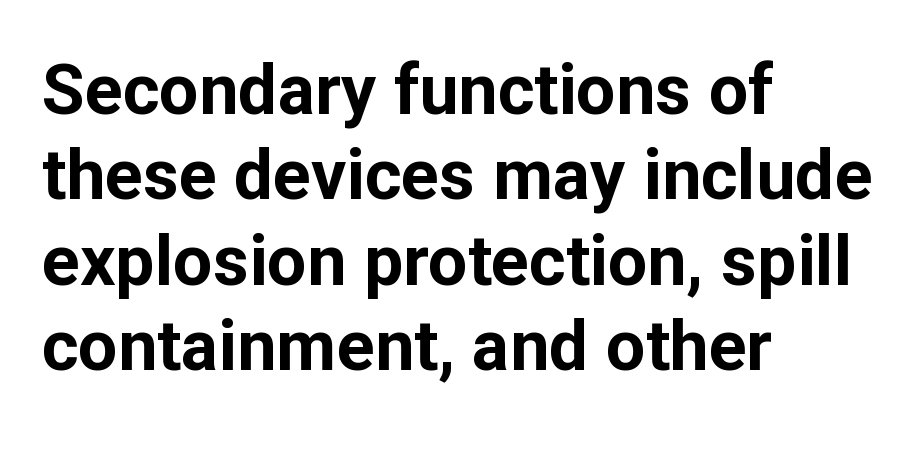
The image shows 70 px bold sans-serif type, upright; set left-aligned, line spacing 1.22x, normal letter spacing, not underlined; low stroke contrast and a medium x-height.
